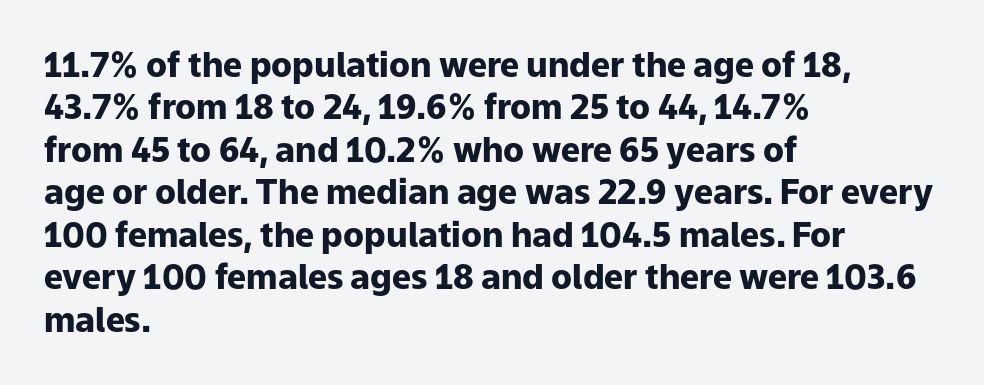
Do the characters align in a grid? No, the font is proportional. One-word summary of the alignment: left. Check under the words: just untouched page. In terms of letterform style, serifs are entirely absent.
